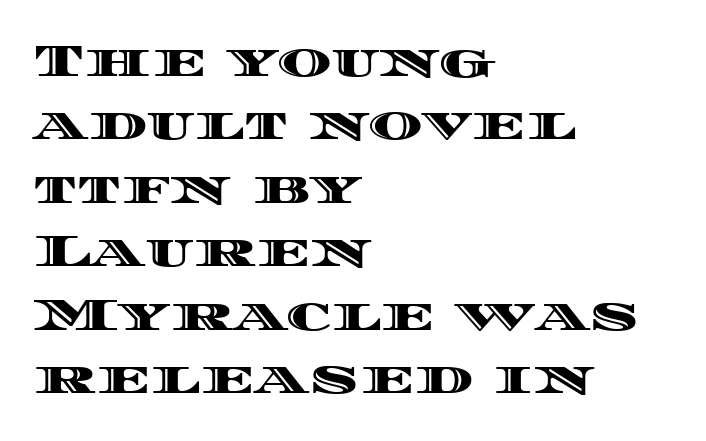
The image shows 46 px wide type, upright; set left-aligned, normal line spacing (1.38x), normal letter spacing, not underlined; a large x-height.
